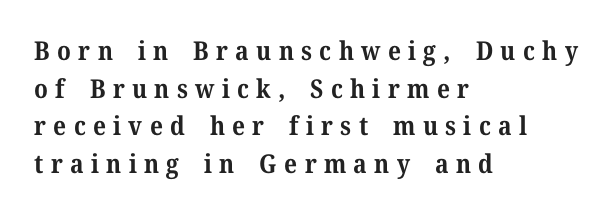
Q: Is the text bold? A: Yes.
Q: Is the text italic (slanted)? A: No, it is upright.
Q: Is the text underlined? A: No.
Q: How is the paragraph aligned? A: Left-aligned.
Q: Is the spacing between letters normal or unusually wide? A: Unusually wide.
Q: Is the spacing between lines tight, normal or loose? A: Normal.
